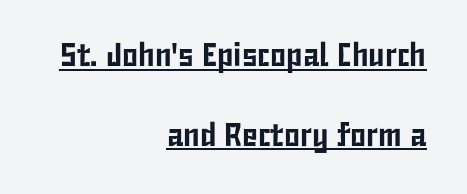
To sum up the face: it is a sans, with no serifs. The letters stand straight up with perfectly vertical stems. Beneath each row of characters lies a ruled line. Glyph-to-glyph distance matches everyday printed text. This sample has the flowing, uneven cadence of proportional lettering.
